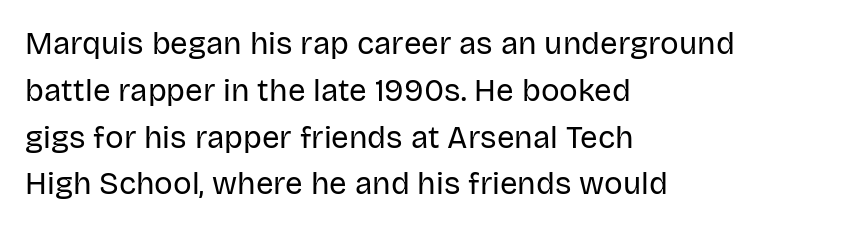
Q: Is the text bold? A: No.
Q: Is the text italic (slanted)? A: No, it is upright.
Q: Is the typeface a serif or a sans-serif typeface? A: Sans-serif.
Q: Is the text underlined? A: No.
Q: How is the paragraph aligned? A: Left-aligned.
Q: Is the spacing between letters normal or unusually wide? A: Normal.
Q: Is the spacing between lines tight, normal or loose? A: Normal.
Q: Width (condensed, normal, or wide)? A: Normal.
Q: Stroke contrast? A: Low.
Q: x-height? A: Large.
Q: Monospaced? A: No.
